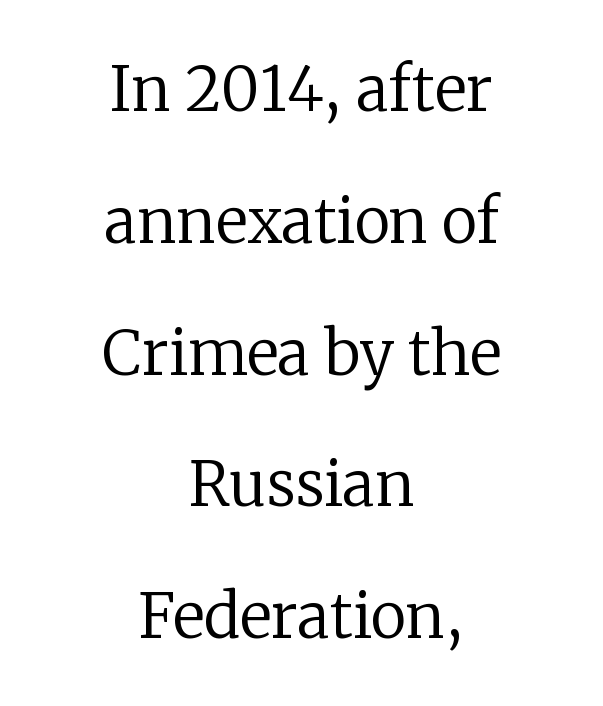
Q: Is the text bold? A: No.
Q: Is the text italic (slanted)? A: No, it is upright.
Q: Is the typeface a serif or a sans-serif typeface? A: Serif.
Q: Is the text underlined? A: No.
Q: How is the paragraph aligned? A: Centered.
Q: Is the spacing between letters normal or unusually wide? A: Normal.
Q: Is the spacing between lines tight, normal or loose? A: Loose.
Q: Width (condensed, normal, or wide)? A: Normal.
Q: Stroke contrast? A: Low.
Q: x-height? A: Medium.
Q: Monospaced? A: No.
